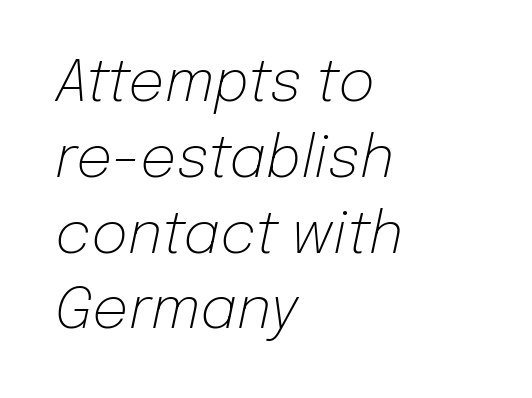
The image shows 57 px light type, italic (leaning right); set left-aligned, normal line spacing (1.33x), normal letter spacing, not underlined; low stroke contrast and a medium x-height.
